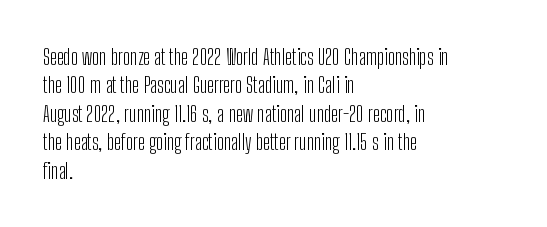
The image shows 22 px text type, upright; set left-aligned, normal line spacing (1.29x), normal letter spacing, not underlined.
